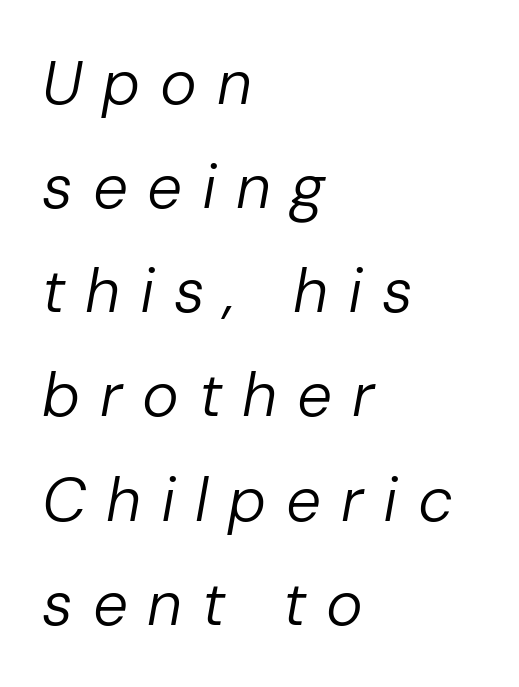
Ink coverage per letter is moderate at most. Each word looks stretched out because of the extra space between its letters. This sample keeps an unexceptional amount of space between lines. Varying glyph widths throughout — classic text-font behaviour.
